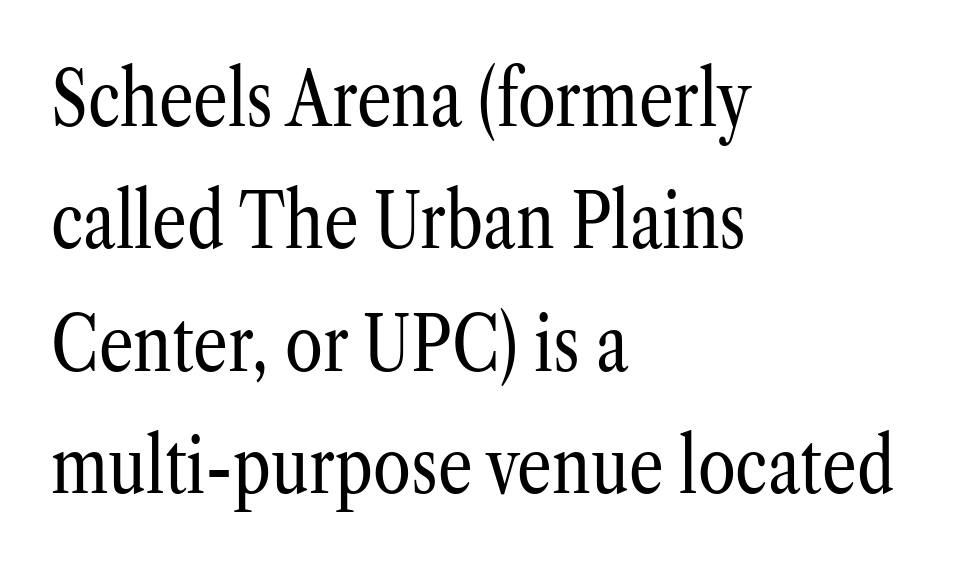
Q: Is the text bold? A: No.
Q: Is the text italic (slanted)? A: No, it is upright.
Q: Is the typeface a serif or a sans-serif typeface? A: Serif.
Q: Is the text underlined? A: No.
Q: How is the paragraph aligned? A: Left-aligned.
Q: Is the spacing between letters normal or unusually wide? A: Normal.
Q: Is the spacing between lines tight, normal or loose? A: Normal.
Q: Width (condensed, normal, or wide)? A: Condensed.
Q: Stroke contrast? A: Low.
Q: x-height? A: Medium.
Q: Monospaced? A: No.
